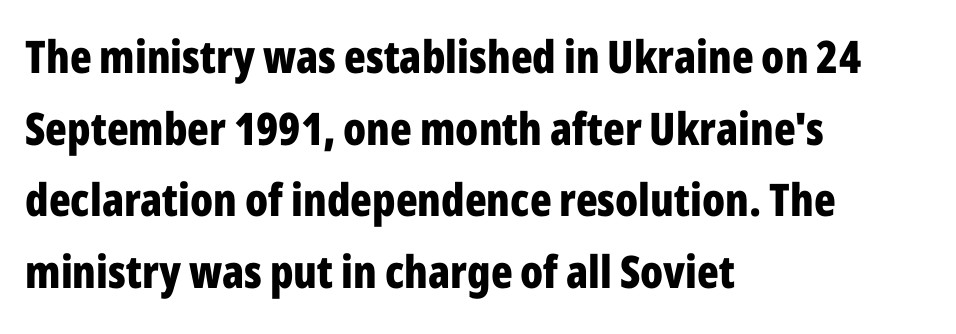
The paragraph has a hard left edge and a soft right edge. Characters follow at the spacing the type designer built in. Rule under the text: the space is simply empty. Is the type bold? Yes — the strokes are clearly thick and heavy. The passage shown is typed in a proportional face where columns would drift. Grotesque or geometric, the face here clearly has no serifs.
